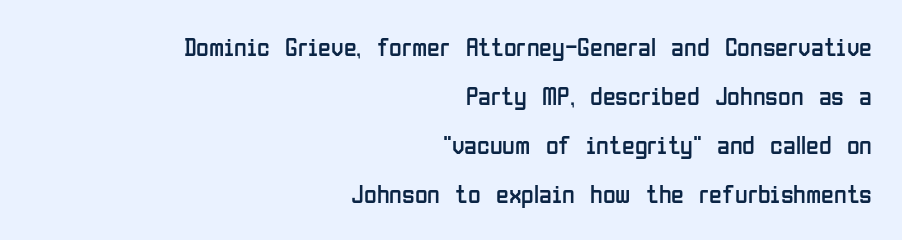
{"italic": "no", "bold": "no", "underline": "no", "align": "right", "line_spacing_ratio": 1.89, "letter_spacing": "normal", "letter_spacing_em": 0.0, "glyph_px": 26}
